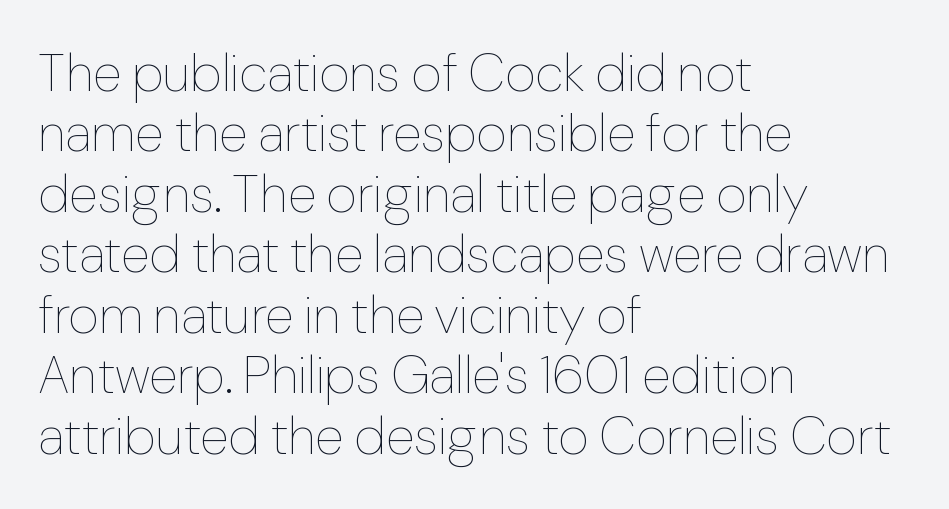
A typesetter would call this proportional, since set widths differ per character. One-word summary of the alignment: left. The rendering keeps characters at their native spacing. Summary of vertical rhythm: compact, with narrow interline spacing. No heavy texture on the line: the type isn't bold. A clean baseline with only descenders dipping below it.
